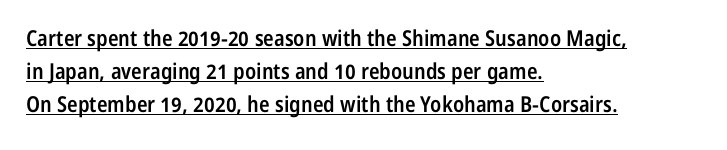
A baseline rule has been typeset under these characters. The letters stand upright; this is a roman face. The line texture is even and compact thanks to regular tracking. Normally led — the rows are evenly, conventionally spaced.
